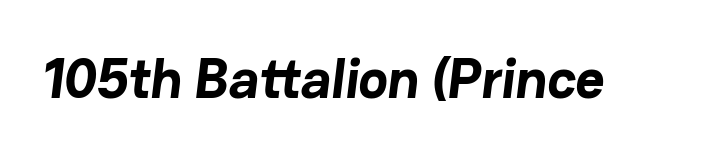
{"serif": "no", "bold": "yes", "weight": "bold", "width": "normal", "stroke_contrast": "low", "x_height": "medium", "monospaced": "no", "underline": "no", "letter_spacing": "normal", "letter_spacing_em": 0.0, "glyph_px": 56}
